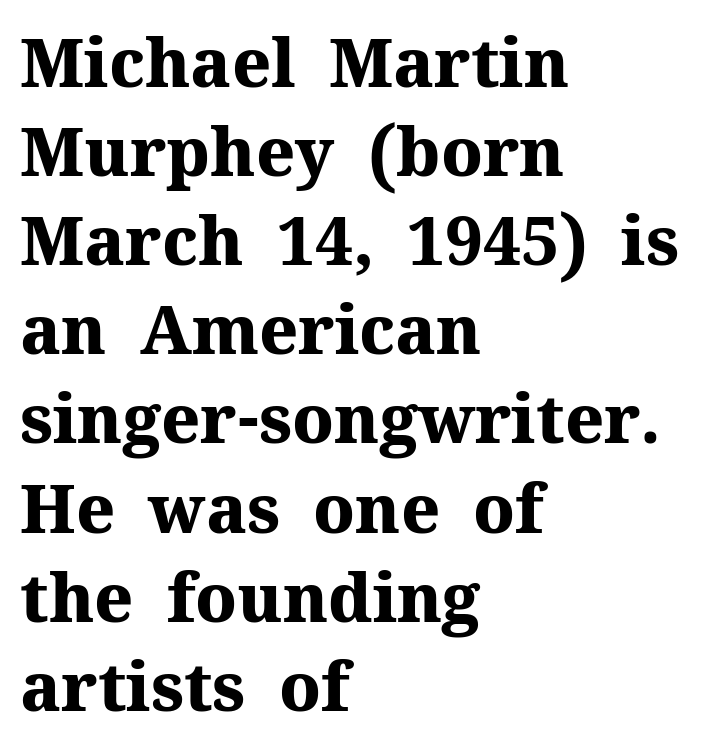
The image shows 67 px heavy serif type, upright; set left-aligned, normal line spacing (1.33x), normal letter spacing, not underlined; medium stroke contrast and a medium x-height.
